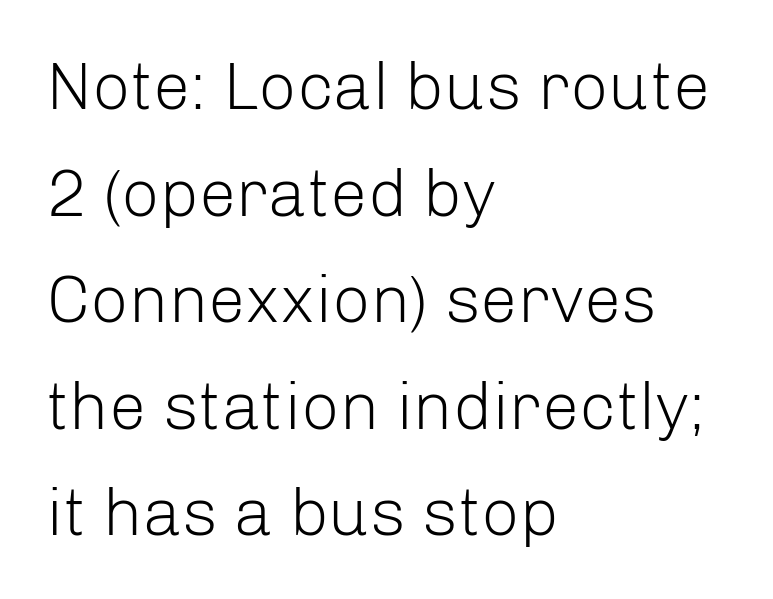
{"serif": "no", "italic": "no", "bold": "no", "weight": "light", "width": "normal", "stroke_contrast": "low", "x_height": "medium", "monospaced": "no", "underline": "no", "align": "left", "line_spacing": "normal", "line_spacing_ratio": 1.59, "letter_spacing": "normal", "letter_spacing_em": 0.0, "glyph_px": 67}
